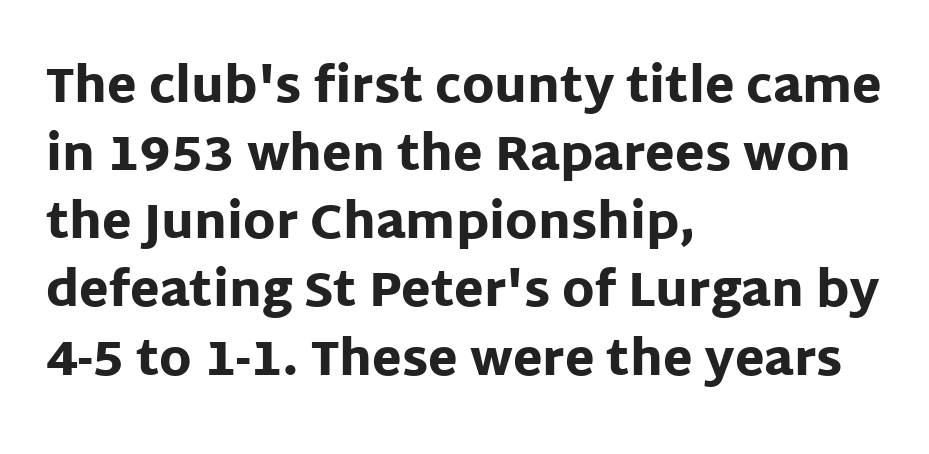
This rendering features lettering with no underline. Caption: standard tracking, unaltered. Typographic density is high because the face is bold. The face used here is proportionally spaced, like ordinary book or web type.
